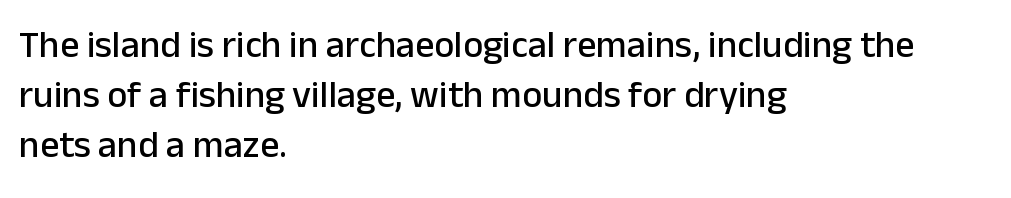
Q: Is the text italic (slanted)? A: No, it is upright.
Q: Is the typeface a serif or a sans-serif typeface? A: Sans-serif.
Q: Is the text underlined? A: No.
Q: How is the paragraph aligned? A: Left-aligned.
Q: Is the spacing between letters normal or unusually wide? A: Normal.
Q: Is the spacing between lines tight, normal or loose? A: Normal.
Q: Width (condensed, normal, or wide)? A: Normal.
Q: Stroke contrast? A: Low.
Q: x-height? A: Medium.
Q: Monospaced? A: No.
